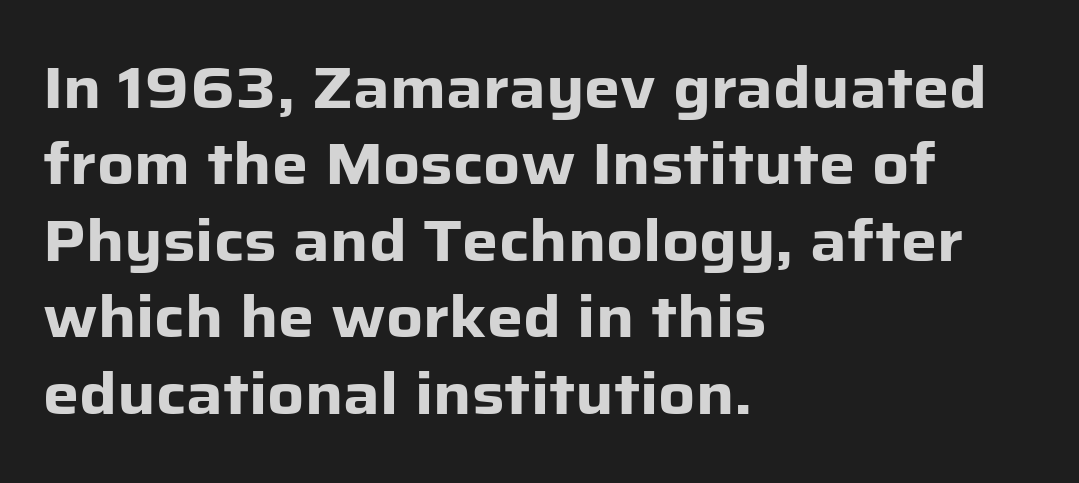
Bold? Absolutely — the strokes are thick and heavy. Rendered with straight, roman letterforms. Words float on clear page, feet unadorned. The rendering uses natural spacing where letterforms have individual widths. A typesetter would call this zero additional tracking.
